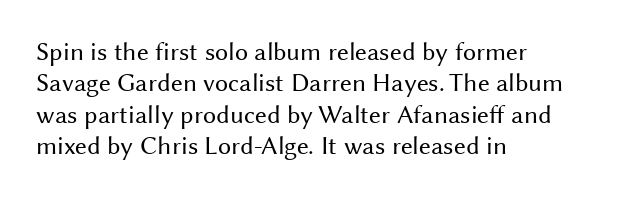
The image shows 26 px text type, upright; set left-aligned, line spacing 1.21x, normal letter spacing, not underlined.
